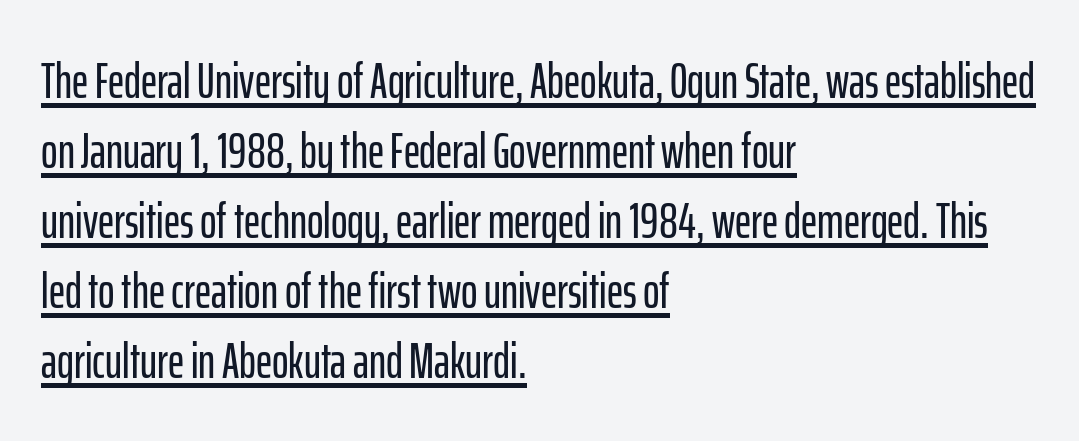
Proportional: the letters do not fall into vertical columns. All the whitespace from short lines collects on the right. Tracking value appears to be zero — textbook default spacing. The glyphs are accompanied by a horizontal stroke just below them. The passage shown is typeset with a sans-serif family.
